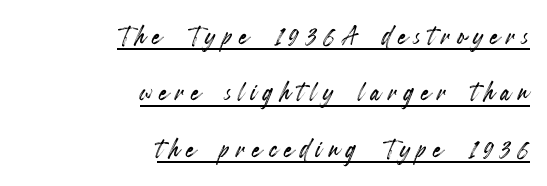
The rag falls on the left side of this text block. The space between consecutive lines is moderate. You can see a thin bar hugging the bottom of the glyphs. Looks like regular typesetting: each glyph gets only the width it needs. Each word looks stretched out because of the extra space between its letters.
